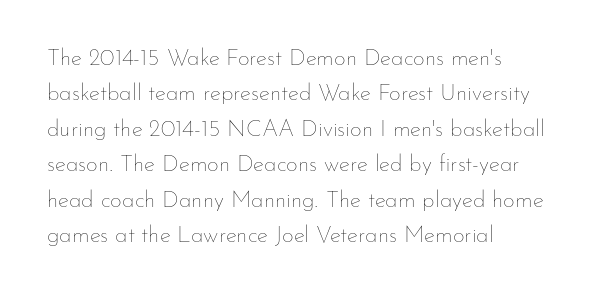
Q: Is the text bold? A: No.
Q: Is the text italic (slanted)? A: No, it is upright.
Q: Is the text underlined? A: No.
Q: How is the paragraph aligned? A: Left-aligned.
Q: Is the spacing between letters normal or unusually wide? A: Normal.
Q: Is the spacing between lines tight, normal or loose? A: Normal.
